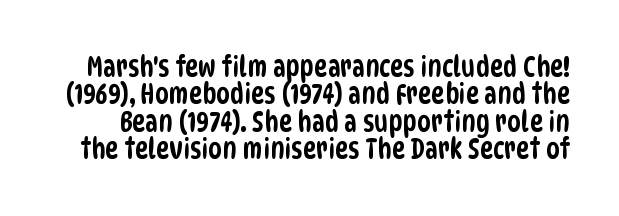
The image shows 28 px condensed sans-serif type; set tight line spacing (0.98x), normal letter spacing, not underlined; low stroke contrast and a large x-height.
